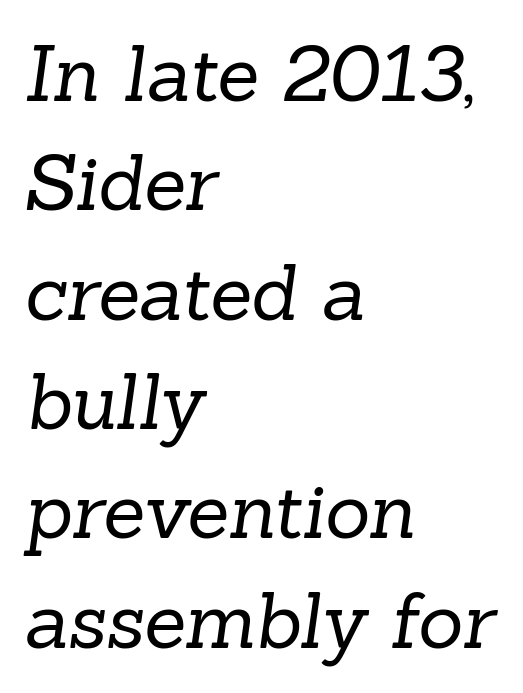
The passage shown is not underscored anywhere. A typesetter would call this zero additional tracking. A typesetter would call this proportional, since set widths differ per character. A student would call this left alignment; a typographer would say flush left, rag right. Yep, those are serifs on the letters. Weight: in the light-to-regular range.
